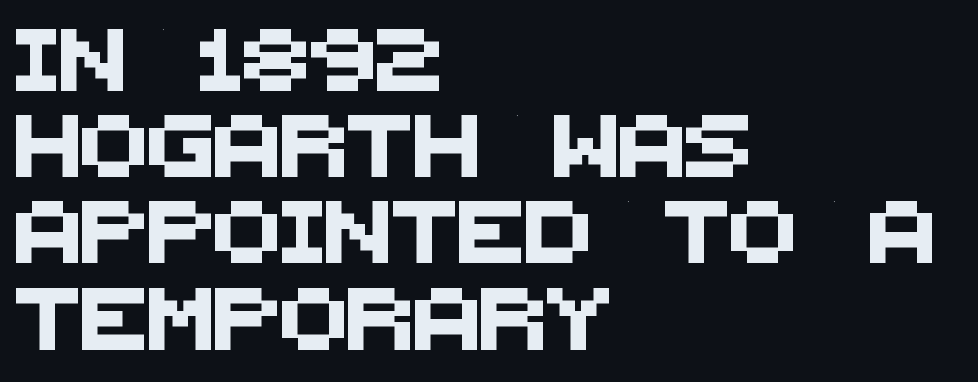
Honestly, the letter spacing is just normal — you wouldn't notice it. This sample has the flowing, uneven cadence of proportional lettering. The face used here is a sans, in the tradition of grotesques and geometrics. Does the copy run flush right? No — it runs flush left.
